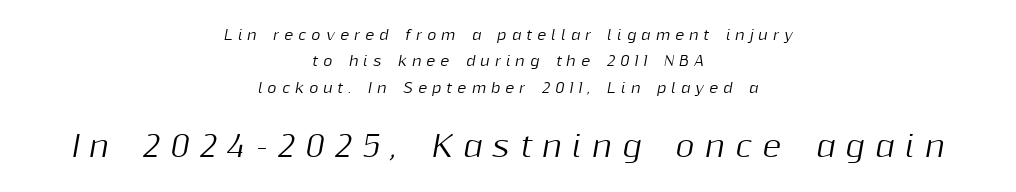
The image shows 29 px text type, italic (leaning right); set centered, line spacing 1.88x, unusually wide letter spacing (+0.36 em), not underlined; the second (bottom) block is 2.07x larger; medium stroke contrast and a medium x-height.
